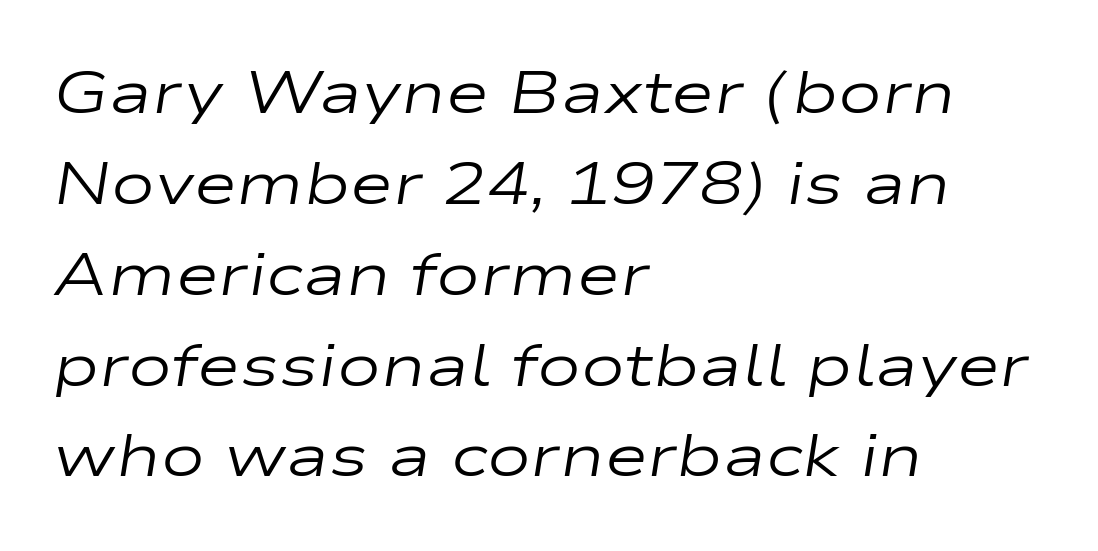
The image shows 59 px regular-weight, wide type, italic (leaning right); set left-aligned, normal line spacing (1.54x), normal letter spacing, not underlined; low stroke contrast and a medium x-height.
